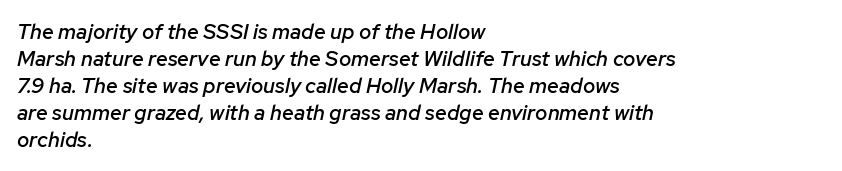
{"italic": "yes", "lean": "right", "slant_degrees": 12, "bold": "semi", "underline": "no", "align": "left", "line_spacing": "normal", "line_spacing_ratio": 1.28, "letter_spacing": "normal", "letter_spacing_em": 0.0, "glyph_px": 21}
